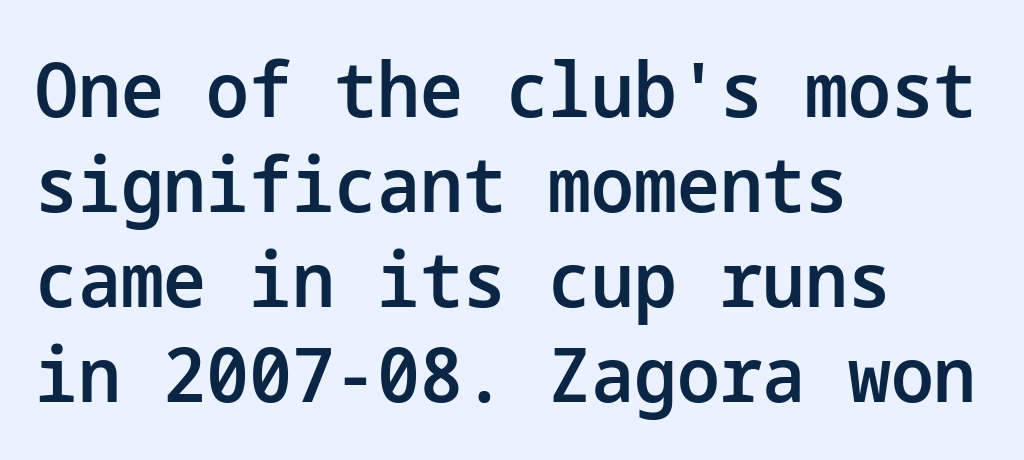
Q: Is the text bold? A: Semi-bold.
Q: Is the text italic (slanted)? A: No, it is upright.
Q: Is the typeface a serif or a sans-serif typeface? A: Sans-serif.
Q: Is the text underlined? A: No.
Q: How is the paragraph aligned? A: Left-aligned.
Q: Is the spacing between letters normal or unusually wide? A: Normal.
Q: Is the spacing between lines tight, normal or loose? A: Normal.
Q: Width (condensed, normal, or wide)? A: Normal.
Q: Stroke contrast? A: Low.
Q: x-height? A: Medium.
